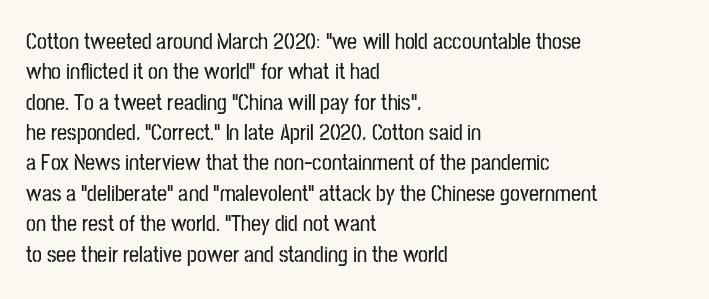
{"italic": "no", "underline": "no", "align": "left", "line_spacing": "normal", "line_spacing_ratio": 1.38, "letter_spacing": "normal", "letter_spacing_em": 0.0, "glyph_px": 22}
